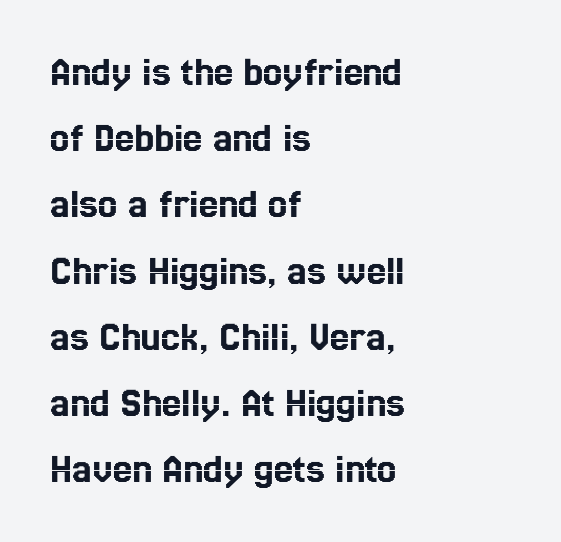
The image shows 43 px condensed type, upright; set left-aligned, normal line spacing (1.54x), normal letter spacing, not underlined; a medium x-height.
